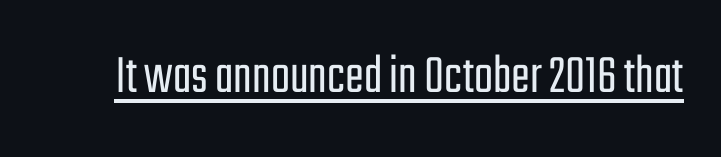
The image shows 56 px light, condensed sans-serif type, upright; set normal letter spacing, underlined; low stroke contrast and a medium x-height.
